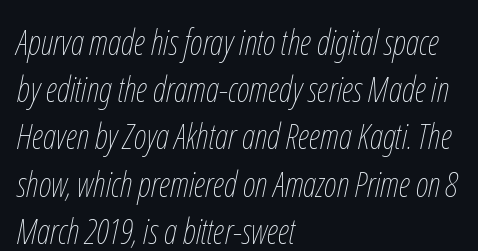
The image shows 35 px thin, condensed type, italic (leaning right); set left-aligned, normal line spacing (1.35x), normal letter spacing, not underlined; low stroke contrast and a medium x-height.
